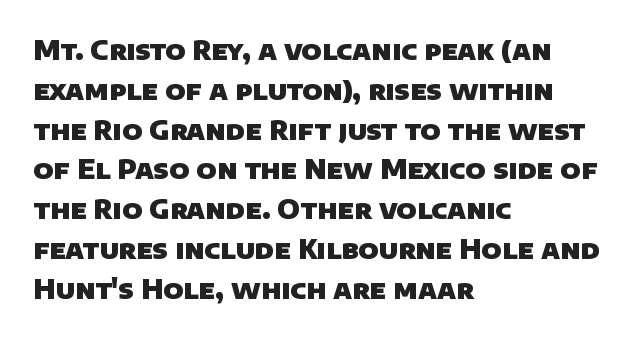
The image shows 26 px bold type; set left-aligned, normal line spacing (1.53x), normal letter spacing, not underlined.
